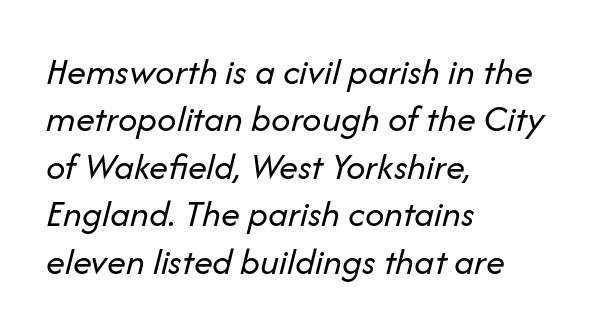
Successive baselines arrive at the customary interval. Every character sits at an angle, as italics do. Each word holds together tightly as a unit, with standard inter-letter gaps. The lines in this sample share a left origin and differ only in where they stop.
